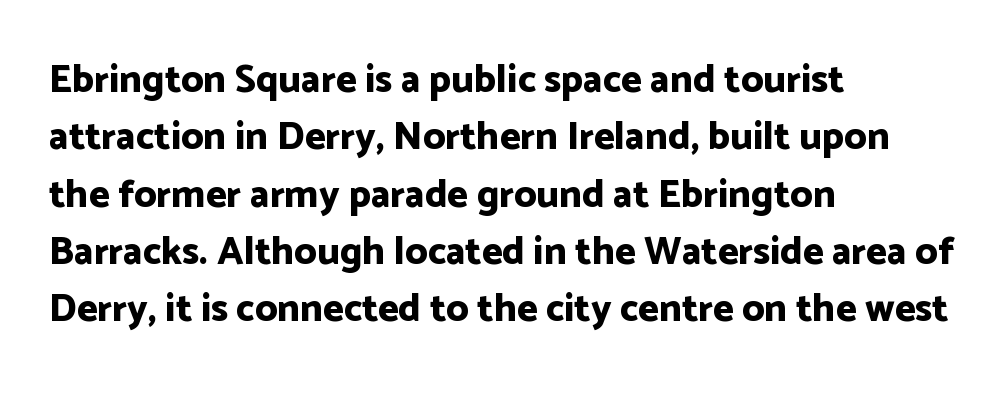
A clean baseline with only descenders dipping below it. Between one letter and the next there's only the usual sliver of space. Heft: maximum for text — a bold. Leading: standard.
